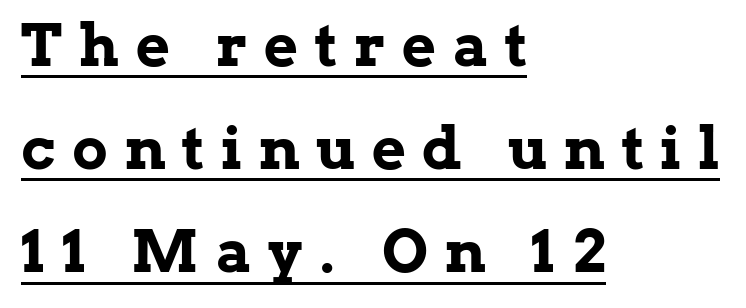
Q: Is the text bold? A: Yes.
Q: Is the text italic (slanted)? A: No, it is upright.
Q: Is the typeface a serif or a sans-serif typeface? A: Serif.
Q: Is the text underlined? A: Yes.
Q: How is the paragraph aligned? A: Left-aligned.
Q: Is the spacing between letters normal or unusually wide? A: Unusually wide.
Q: Width (condensed, normal, or wide)? A: Normal.
Q: Stroke contrast? A: Low.
Q: x-height? A: Medium.
Q: Monospaced? A: No.
